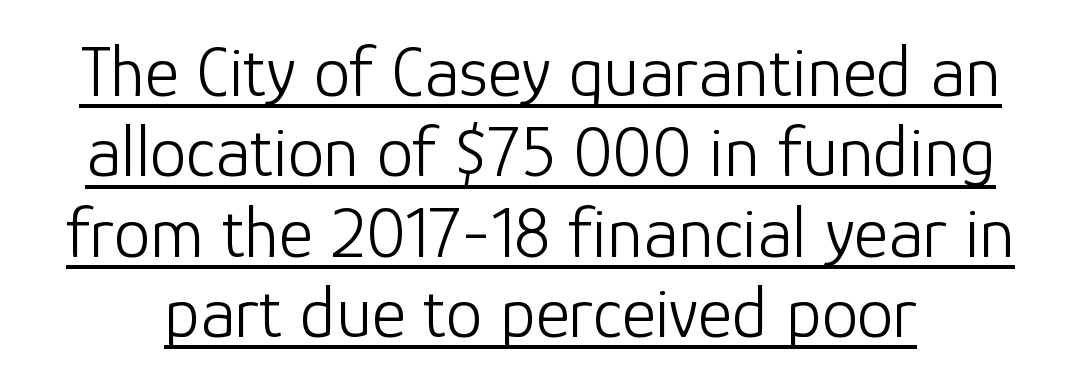
Q: Is the text bold? A: No.
Q: Is the text italic (slanted)? A: No, it is upright.
Q: Is the typeface a serif or a sans-serif typeface? A: Sans-serif.
Q: Is the text underlined? A: Yes.
Q: Is the spacing between letters normal or unusually wide? A: Normal.
Q: Is the spacing between lines tight, normal or loose? A: Tight.
Q: Width (condensed, normal, or wide)? A: Normal.
Q: Stroke contrast? A: Low.
Q: x-height? A: Medium.
Q: Monospaced? A: No.
